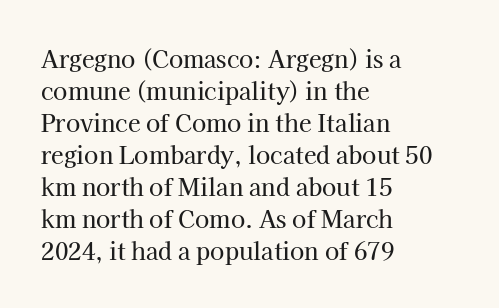
Q: Is the text italic (slanted)? A: No, it is upright.
Q: Is the text underlined? A: No.
Q: How is the paragraph aligned? A: Left-aligned.
Q: Is the spacing between letters normal or unusually wide? A: Normal.
Q: Is the spacing between lines tight, normal or loose? A: Normal.
